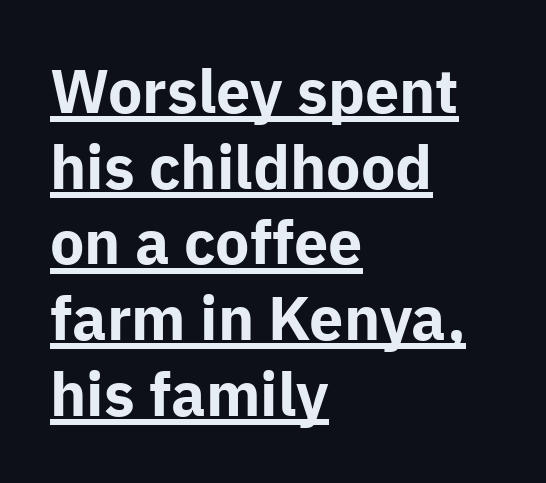
{"serif": "no", "italic": "no", "bold": "yes", "weight": "bold", "width": "normal", "stroke_contrast": "low", "x_height": "medium", "monospaced": "no", "underline": "yes", "align": "left", "line_spacing_ratio": 1.24, "letter_spacing": "normal", "letter_spacing_em": 0.0, "glyph_px": 61}
